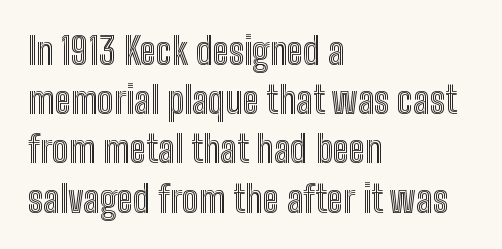
The image shows 37 px condensed type, upright; set left-aligned, normal line spacing (1.33x), normal letter spacing, not underlined; a medium x-height.
